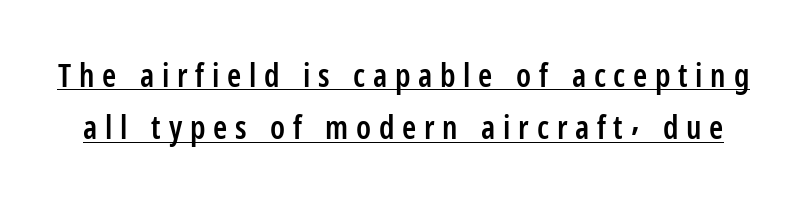
Typesetter's note: demi weight, one step under bold. The type sits square on the baseline with zero lean. The rendering uses natural spacing where letterforms have individual widths. Each new line begins a customary step beneath the previous one.
